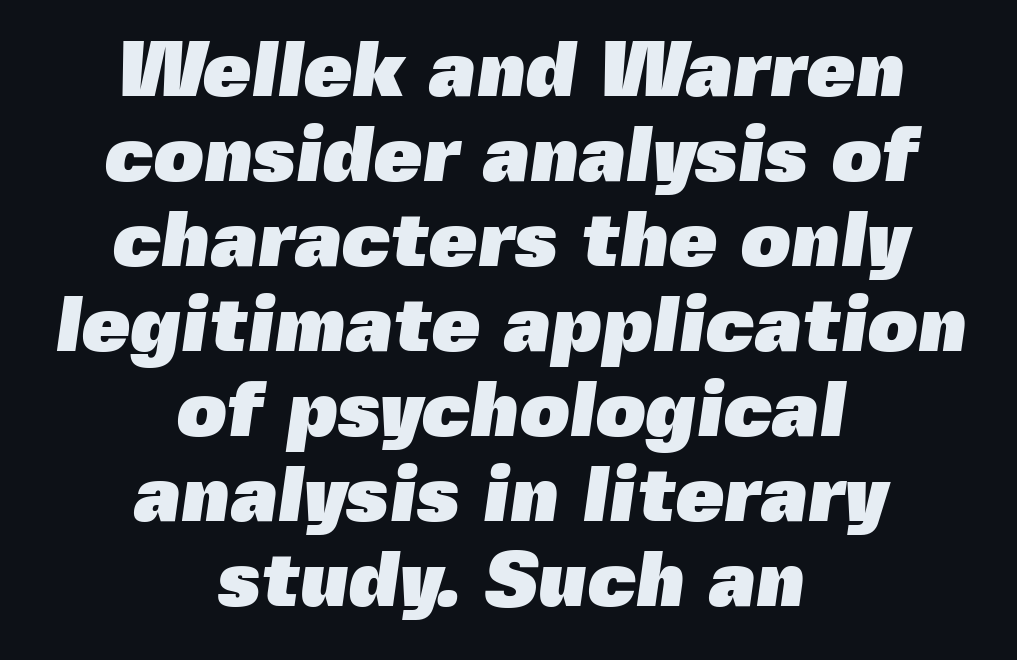
{"serif": "no", "bold": "yes", "weight": "heavy", "width": "normal", "x_height": "medium", "monospaced": "no", "underline": "no", "align": "center", "line_spacing": "tight", "line_spacing_ratio": 1.09, "letter_spacing": "normal", "letter_spacing_em": 0.0, "glyph_px": 78}
